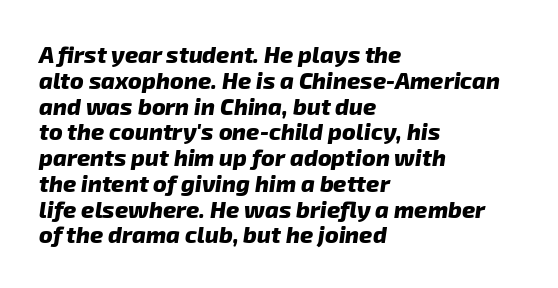
The image shows 23 px bold type; set left-aligned, tight line spacing (1.12x), normal letter spacing, not underlined.
